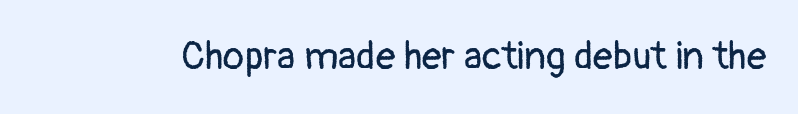
{"serif": "no", "italic": "no", "bold": "no", "weight": "regular", "width": "normal", "stroke_contrast": "low", "x_height": "medium", "monospaced": "no", "underline": "no", "letter_spacing": "normal", "letter_spacing_em": 0.0, "glyph_px": 39}
